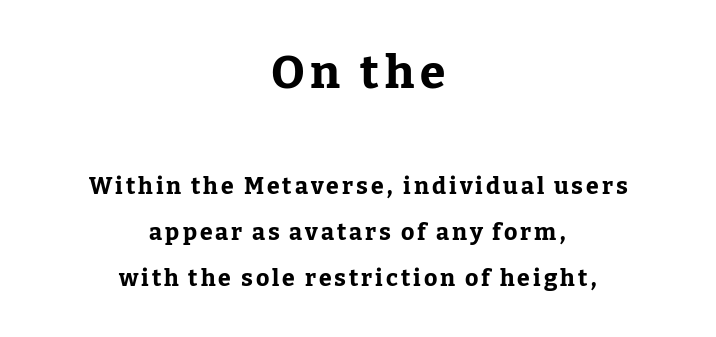
The image shows 46 px bold serif type, upright; set centered, loose line spacing (1.99x), not underlined; the first (top) block is 2.0x larger; low stroke contrast and a medium x-height.
